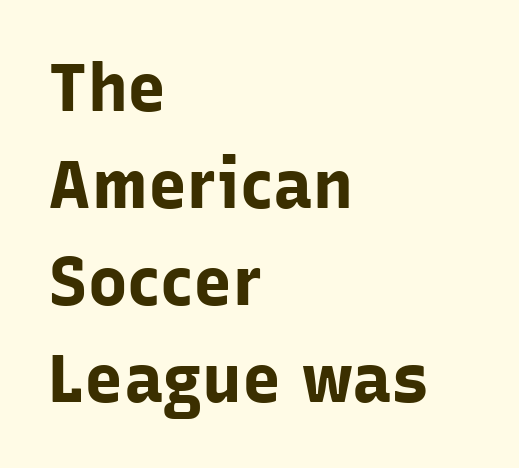
Q: Is the text bold? A: Yes.
Q: Is the text italic (slanted)? A: No, it is upright.
Q: Is the typeface a serif or a sans-serif typeface? A: Sans-serif.
Q: Is the text underlined? A: No.
Q: How is the paragraph aligned? A: Left-aligned.
Q: Is the spacing between letters normal or unusually wide? A: Normal.
Q: Is the spacing between lines tight, normal or loose? A: Normal.
Q: Width (condensed, normal, or wide)? A: Normal.
Q: Stroke contrast? A: Low.
Q: x-height? A: Medium.
Q: Monospaced? A: No.
